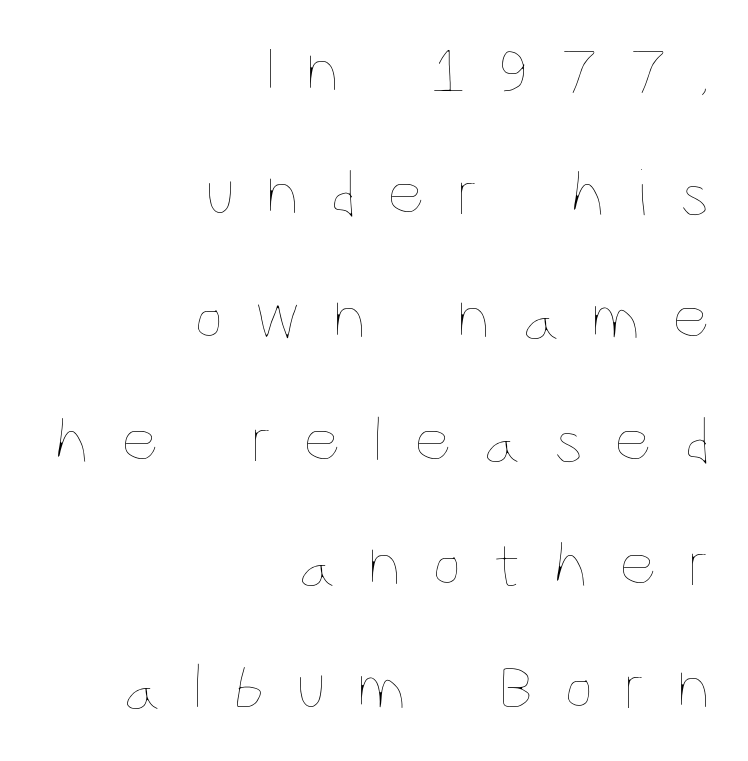
Q: Is the text bold? A: No.
Q: Is the text italic (slanted)? A: No, it is upright.
Q: Is the text underlined? A: No.
Q: How is the paragraph aligned? A: Right-aligned.
Q: Is the spacing between letters normal or unusually wide? A: Unusually wide.
Q: Width (condensed, normal, or wide)? A: Condensed.
Q: Stroke contrast? A: Low.
Q: x-height? A: Large.
Q: Monospaced? A: No.
